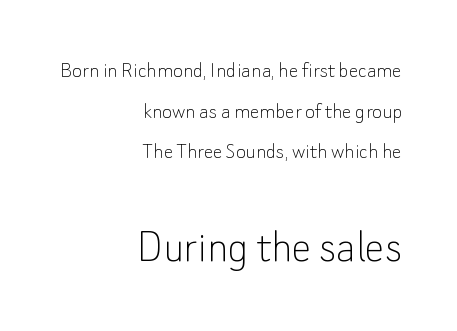
The image shows 49 px thin sans-serif type, upright; set right-aligned, normal line spacing (1.69x), normal letter spacing, not underlined; the second (bottom) block is 2.04x larger; low stroke contrast and a small x-height.
